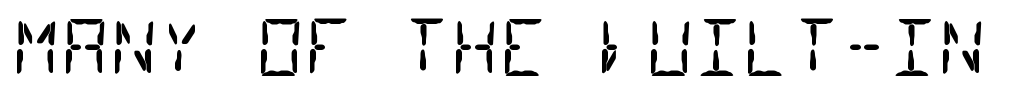
The rendering uses typewriter-style spacing with identical character cells. The horizontal fit of the characters is conventional and even. The weight tops out at a normal text grade. Is this a sans? Yes — the strokes have no serifs. A clean baseline with only descenders dipping below it.
